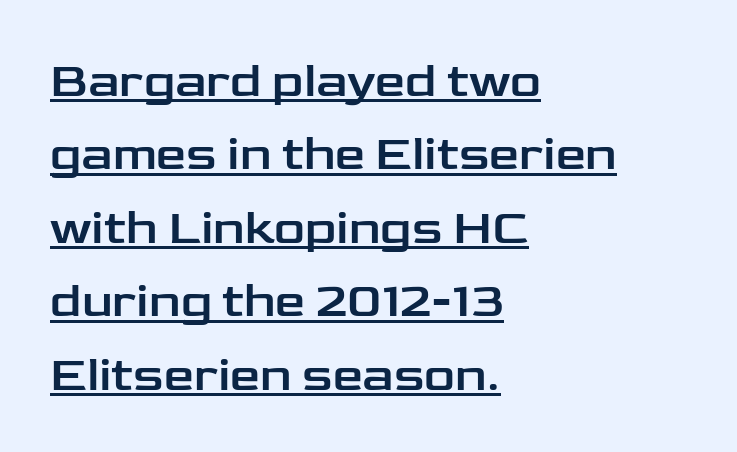
The image shows 48 px wide sans-serif type, upright; set left-aligned, normal line spacing (1.53x), normal letter spacing, underlined; low stroke contrast and a medium x-height.
